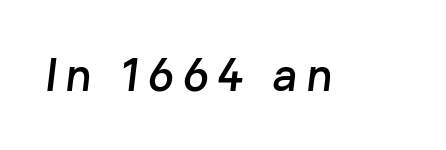
The image shows 46 px sans-serif type; set not underlined; low stroke contrast and a medium x-height.
